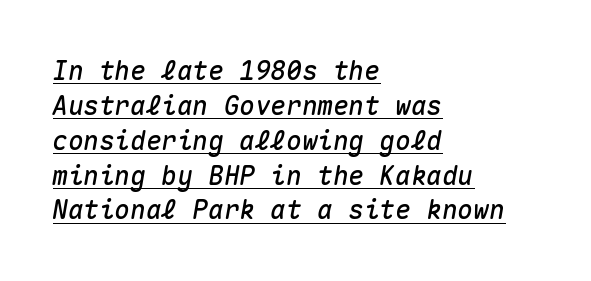
The image shows 26 px text type, italic (leaning right); set left-aligned, normal line spacing (1.34x), normal letter spacing, underlined.
